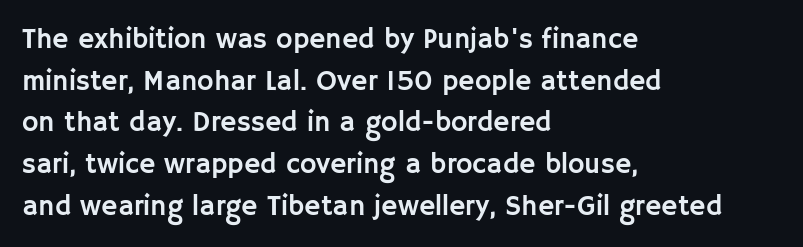
Q: Is the text italic (slanted)? A: No, it is upright.
Q: Is the typeface a serif or a sans-serif typeface? A: Sans-serif.
Q: Is the text underlined? A: No.
Q: How is the paragraph aligned? A: Left-aligned.
Q: Is the spacing between letters normal or unusually wide? A: Normal.
Q: Is the spacing between lines tight, normal or loose? A: Normal.
Q: Width (condensed, normal, or wide)? A: Normal.
Q: Stroke contrast? A: Low.
Q: x-height? A: Large.
Q: Monospaced? A: No.
